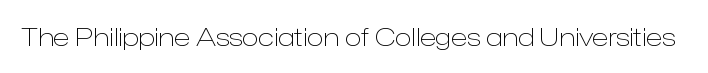
Q: Is the text bold? A: No.
Q: Is the text italic (slanted)? A: No, it is upright.
Q: Is the text underlined? A: No.
Q: Is the spacing between letters normal or unusually wide? A: Normal.
